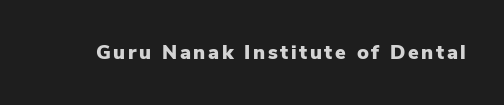
The image shows 20 px bold type, upright; set not underlined.
